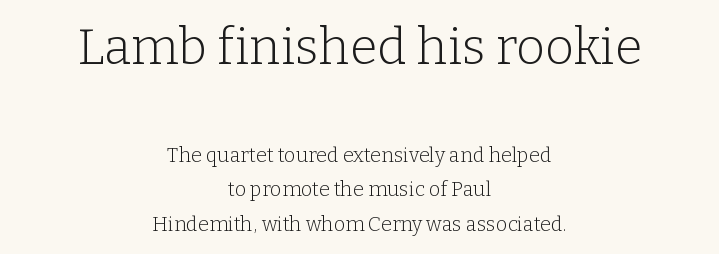
Examine the stroke ends and you'll spot serifs. Stroke mass is kept to a normal reading level or below. The more generous point size was reserved for the upper chunk. You could not count columns in this text — the font is proportionally spaced. Bare-footed words on every line.
